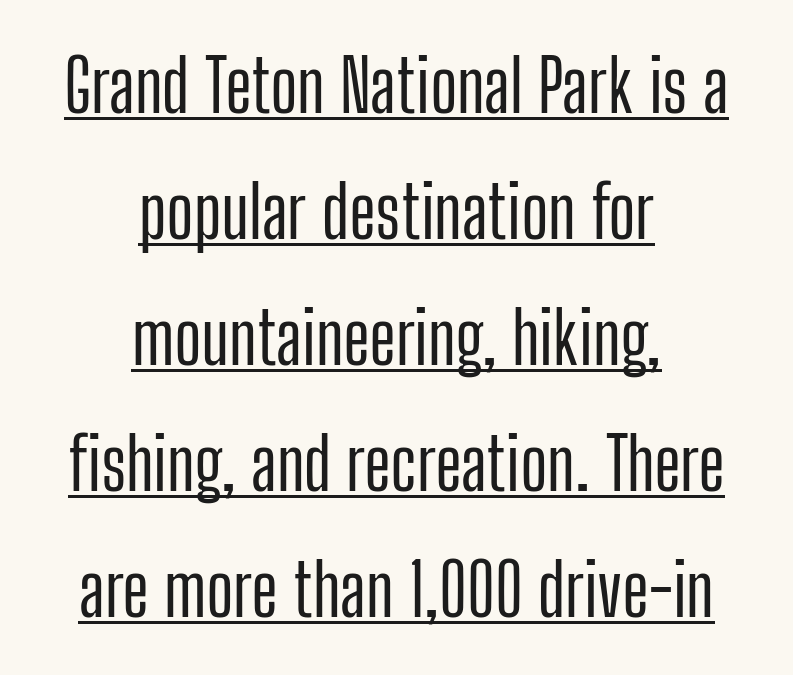
You could call the tracking neutral — neither tight nor loose. The glyphs are accompanied by a horizontal stroke just below them. A typesetter would call this proportional, since set widths differ per character. Grotesque or geometric, the face here clearly has no serifs.
